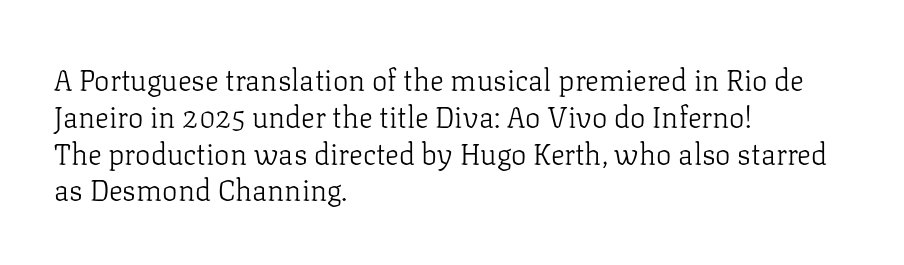
The image shows 29 px light serif type, upright; set left-aligned, normal line spacing (1.27x), normal letter spacing, not underlined; low stroke contrast and a medium x-height.
